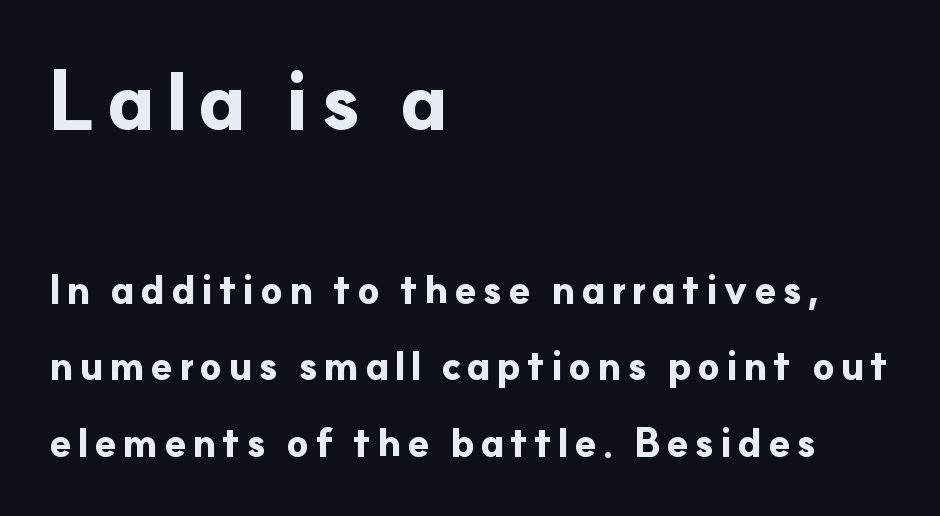
Q: Is the text bold? A: Yes.
Q: Is the text italic (slanted)? A: No, it is upright.
Q: Is the typeface a serif or a sans-serif typeface? A: Sans-serif.
Q: Is the text underlined? A: No.
Q: How is the paragraph aligned? A: Left-aligned.
Q: Is the spacing between lines tight, normal or loose? A: Loose.
Q: Which block of text is set in a larger size, the first (top) or the second (bottom)? A: The first (top) one.
Q: Width (condensed, normal, or wide)? A: Normal.
Q: Stroke contrast? A: Low.
Q: x-height? A: Small.
Q: Monospaced? A: No.
